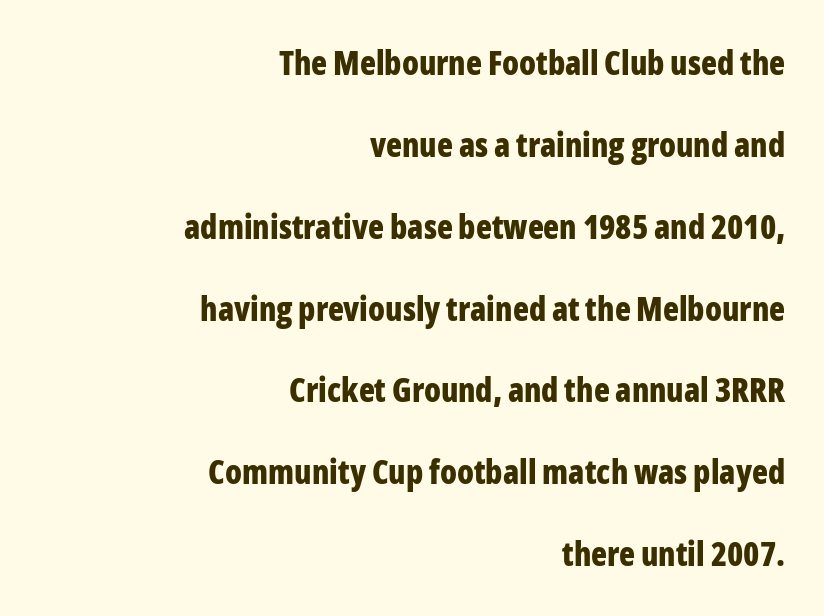
Q: Is the text bold? A: Yes.
Q: Is the text italic (slanted)? A: No, it is upright.
Q: Is the typeface a serif or a sans-serif typeface? A: Sans-serif.
Q: Is the text underlined? A: No.
Q: How is the paragraph aligned? A: Right-aligned.
Q: Is the spacing between letters normal or unusually wide? A: Normal.
Q: Is the spacing between lines tight, normal or loose? A: Loose.
Q: Width (condensed, normal, or wide)? A: Condensed.
Q: Stroke contrast? A: Low.
Q: x-height? A: Medium.
Q: Monospaced? A: No.
